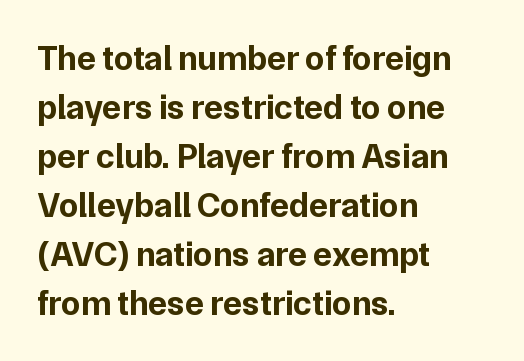
Q: Is the text bold? A: Yes.
Q: Is the text italic (slanted)? A: No, it is upright.
Q: Is the typeface a serif or a sans-serif typeface? A: Sans-serif.
Q: Is the text underlined? A: No.
Q: How is the paragraph aligned? A: Left-aligned.
Q: Is the spacing between letters normal or unusually wide? A: Normal.
Q: Is the spacing between lines tight, normal or loose? A: Normal.
Q: Width (condensed, normal, or wide)? A: Normal.
Q: Stroke contrast? A: Low.
Q: x-height? A: Medium.
Q: Monospaced? A: No.
